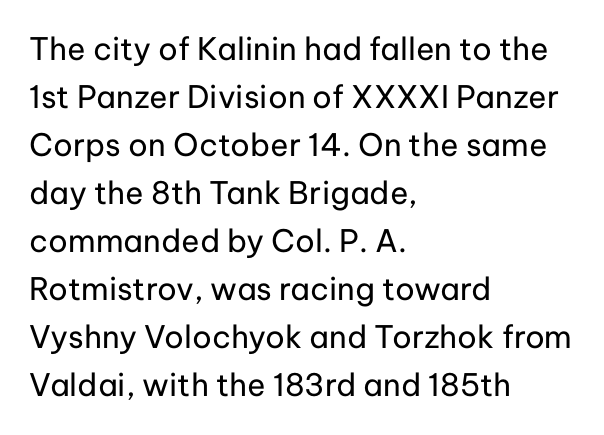
Q: Is the text bold? A: No.
Q: Is the text italic (slanted)? A: No, it is upright.
Q: Is the typeface a serif or a sans-serif typeface? A: Sans-serif.
Q: Is the text underlined? A: No.
Q: How is the paragraph aligned? A: Left-aligned.
Q: Is the spacing between letters normal or unusually wide? A: Normal.
Q: Is the spacing between lines tight, normal or loose? A: Normal.
Q: Width (condensed, normal, or wide)? A: Normal.
Q: Stroke contrast? A: Low.
Q: x-height? A: Medium.
Q: Monospaced? A: No.
